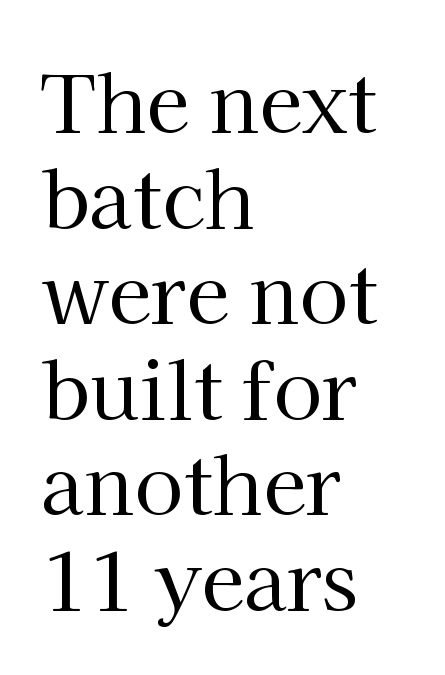
Q: Is the text bold? A: No.
Q: Is the text italic (slanted)? A: No, it is upright.
Q: Is the typeface a serif or a sans-serif typeface? A: Serif.
Q: Is the text underlined? A: No.
Q: How is the paragraph aligned? A: Left-aligned.
Q: Is the spacing between letters normal or unusually wide? A: Normal.
Q: Width (condensed, normal, or wide)? A: Normal.
Q: Stroke contrast? A: High.
Q: x-height? A: Medium.
Q: Monospaced? A: No.
